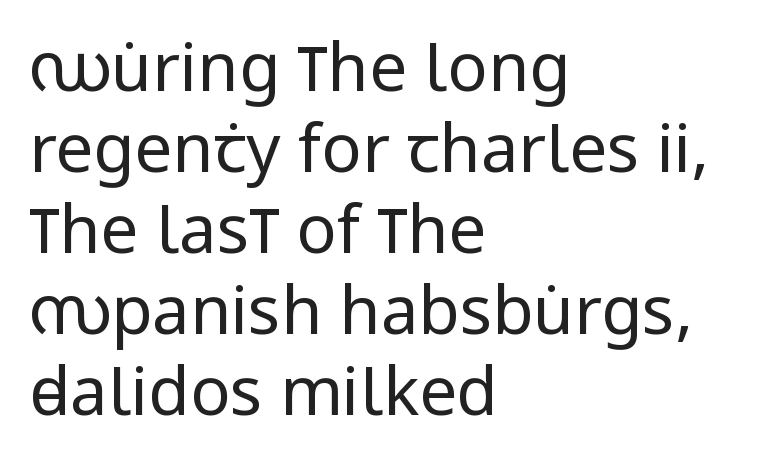
Posture: vertical. Underline: absent. The rag falls on the right side of this text block. No extra tracking has been applied to these lines. Do the characters align in a grid? No, the font is proportional.
